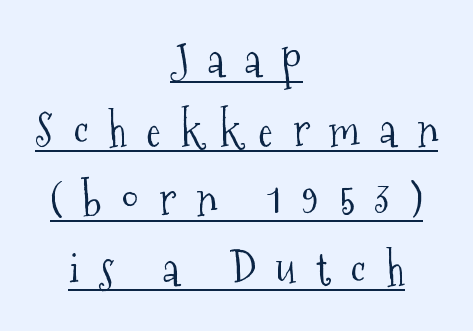
Q: Is the text bold? A: No.
Q: Is the text italic (slanted)? A: No, it is upright.
Q: Is the typeface a serif or a sans-serif typeface? A: Serif.
Q: Is the text underlined? A: Yes.
Q: How is the paragraph aligned? A: Centered.
Q: Is the spacing between letters normal or unusually wide? A: Unusually wide.
Q: Is the spacing between lines tight, normal or loose? A: Normal.
Q: Width (condensed, normal, or wide)? A: Condensed.
Q: Stroke contrast? A: Medium.
Q: x-height? A: Medium.
Q: Monospaced? A: No.
